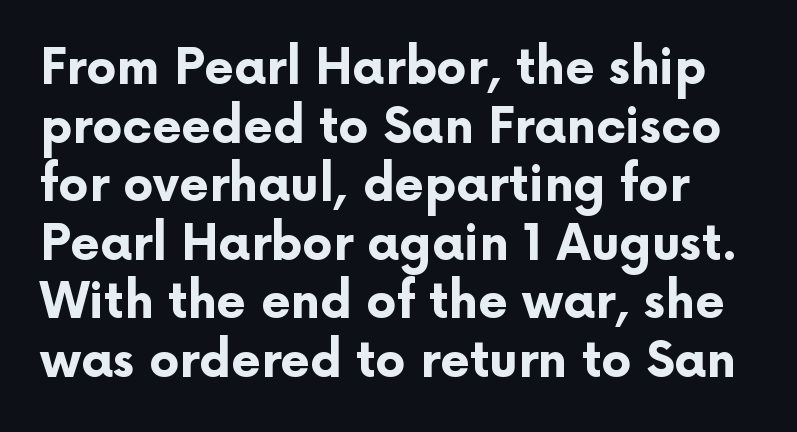
The image shows 48 px bold sans-serif type, upright; set line spacing 1.22x, normal letter spacing, not underlined; low stroke contrast and a medium x-height.
